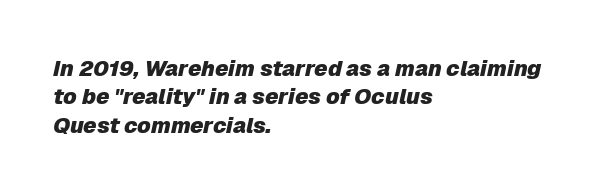
The zone under the glyphs is completely vacant. Does the copy run flush right? No — it runs flush left. This is oblique type, the kind used for emphasis or titles. The gaps between neighbouring characters are ordinary and unremarkable. On the weight axis this lands at bold, roughly 700. This sample keeps an unexceptional amount of space between lines.
